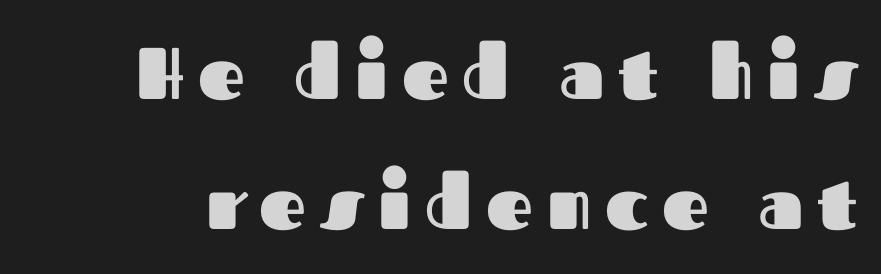
Q: Is the text bold? A: Yes.
Q: Is the text italic (slanted)? A: No, it is upright.
Q: Is the typeface a serif or a sans-serif typeface? A: Sans-serif.
Q: Is the text underlined? A: No.
Q: Width (condensed, normal, or wide)? A: Normal.
Q: Stroke contrast? A: Medium.
Q: x-height? A: Medium.
Q: Monospaced? A: No.
